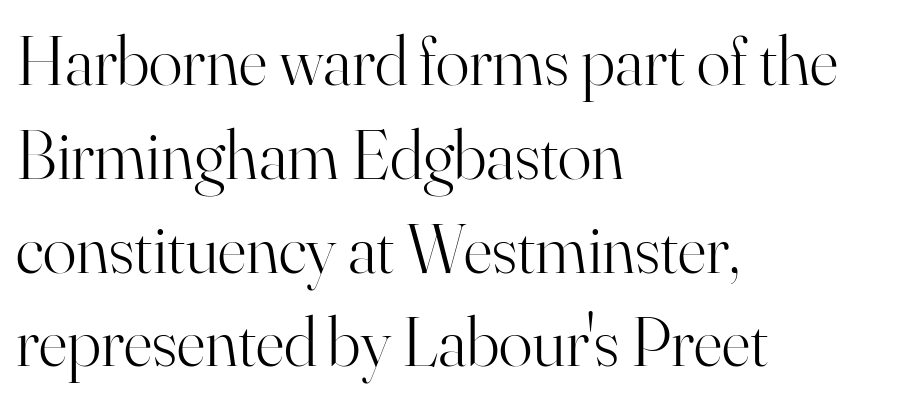
The image shows 70 px light serif type, upright; set left-aligned, normal line spacing (1.34x), normal letter spacing, not underlined; high stroke contrast and a small x-height.
